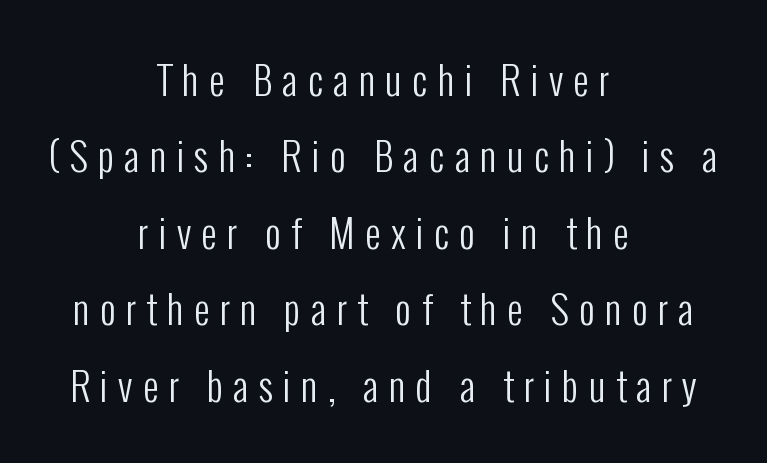
Q: Is the text bold? A: No.
Q: Is the text italic (slanted)? A: No, it is upright.
Q: Is the typeface a serif or a sans-serif typeface? A: Sans-serif.
Q: Is the text underlined? A: No.
Q: How is the paragraph aligned? A: Centered.
Q: Is the spacing between letters normal or unusually wide? A: Unusually wide.
Q: Is the spacing between lines tight, normal or loose? A: Loose.
Q: Width (condensed, normal, or wide)? A: Condensed.
Q: Stroke contrast? A: Low.
Q: x-height? A: Medium.
Q: Monospaced? A: No.
